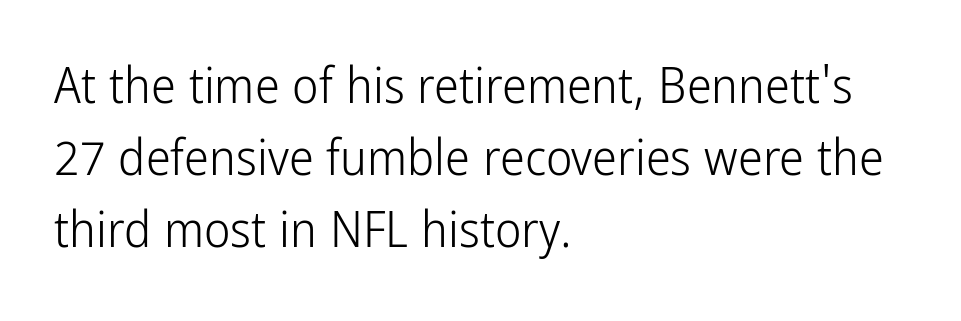
{"serif": "no", "italic": "no", "bold": "no", "weight": "light", "width": "condensed", "stroke_contrast": "low", "x_height": "medium", "monospaced": "no", "underline": "no", "align": "left", "line_spacing": "normal", "line_spacing_ratio": 1.44, "letter_spacing": "normal", "letter_spacing_em": 0.0, "glyph_px": 50}
